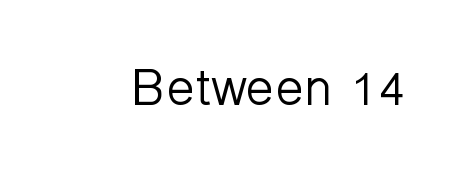
Q: Is the text bold? A: No.
Q: Is the text italic (slanted)? A: No, it is upright.
Q: Is the typeface a serif or a sans-serif typeface? A: Sans-serif.
Q: Is the text underlined? A: No.
Q: Is the spacing between letters normal or unusually wide? A: Normal.
Q: Width (condensed, normal, or wide)? A: Normal.
Q: Stroke contrast? A: Low.
Q: x-height? A: Medium.
Q: Monospaced? A: No.
